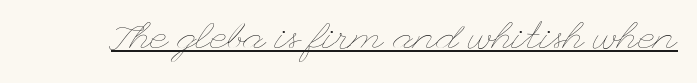
The image shows 38 px thin, wide type; set normal letter spacing, underlined; low stroke contrast and a small x-height.
